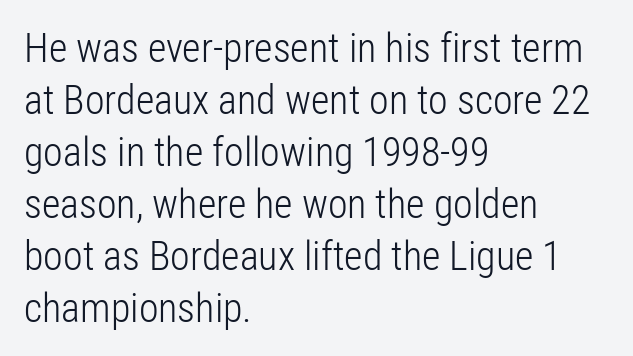
The letters sit at their default tracking, neither squeezed nor spread. The passage is arranged the way most books set body copy — flush left. One glance says typical: line gaps are just what's usual. Is the stroke heavy? The answer is a plain regular-or-lighter. Grotesque or geometric, the face here clearly has no serifs. Rendered with straight, roman letterforms.
